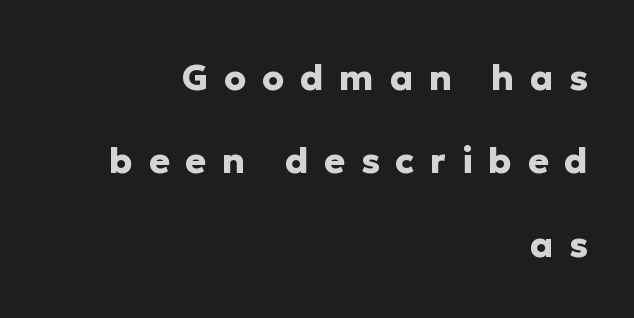
The rendering uses natural spacing where letterforms have individual widths. Each letter's strokes conclude bluntly, with no projecting serifs. Vertical spacing — loose. Only glyphs here, with clear space below each row.
